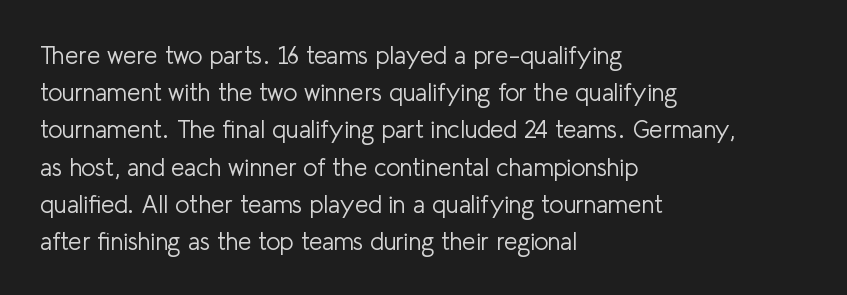
Ordinary non-slanted type is in use. This sample uses plain, unmodified letter spacing. Has an underline been added? It has not. The designer left line spacing at the default. The cut favours lightness, reaching ordinary text weight at its darkest. Layout note: lines flush left.
